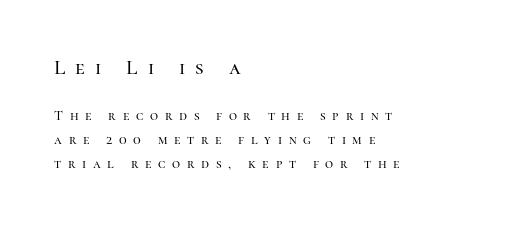
The image shows 21 px text type, upright; set left-aligned, line spacing 1.72x, unusually wide letter spacing (+0.48 em), not underlined; the first (top) block is 1.5x larger.
